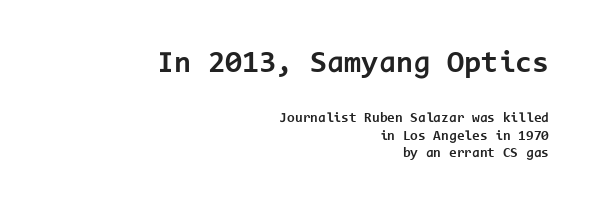
{"serif": "no", "italic": "no", "bold": "yes", "weight": "bold", "width": "normal", "stroke_contrast": "low", "x_height": "medium", "monospaced": "yes", "underline": "no", "align": "right", "line_spacing_ratio": 1.24, "letter_spacing": "normal", "letter_spacing_em": 0.0, "larger_block": "first", "size_ratio": 2.21, "glyph_px": 31}
